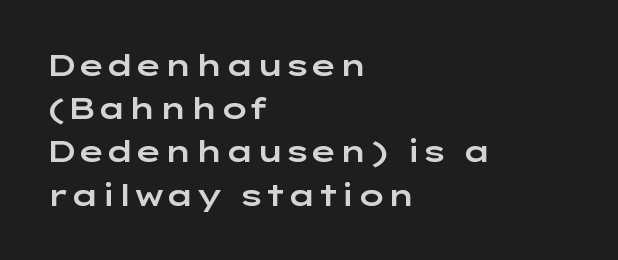
The image shows 30 px wide sans-serif type, upright; set left-aligned, normal line spacing (1.44x), normal letter spacing, not underlined; low stroke contrast and a medium x-height.
